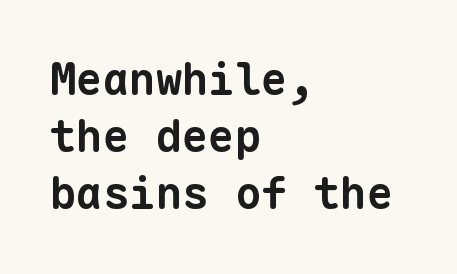
Q: Is the text bold? A: Yes.
Q: Is the typeface a serif or a sans-serif typeface? A: Sans-serif.
Q: Is the text underlined? A: No.
Q: How is the paragraph aligned? A: Left-aligned.
Q: Is the spacing between letters normal or unusually wide? A: Normal.
Q: Is the spacing between lines tight, normal or loose? A: Normal.
Q: Width (condensed, normal, or wide)? A: Normal.
Q: Stroke contrast? A: Low.
Q: x-height? A: Medium.
Q: Monospaced? A: Yes.
